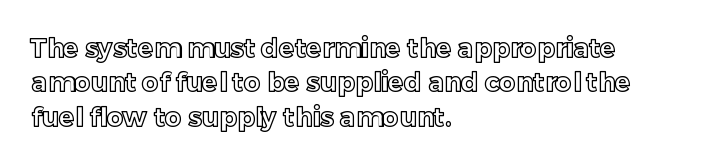
Q: Is the text italic (slanted)? A: No, it is upright.
Q: Is the text underlined? A: No.
Q: How is the paragraph aligned? A: Left-aligned.
Q: Is the spacing between letters normal or unusually wide? A: Normal.
Q: Is the spacing between lines tight, normal or loose? A: Normal.
